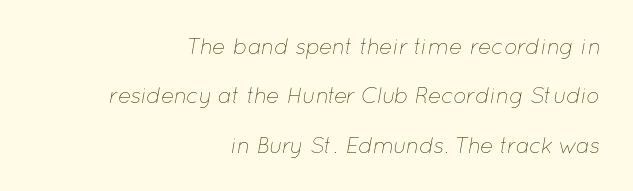
The text carries the slant typical of an italic or oblique font. Has an underline been added? It has not. This sample uses plain, unmodified letter spacing. Compared with typical paragraphs, the rows here are farther apart. Does the copy run flush right? Yes — the right margin is perfectly even.
